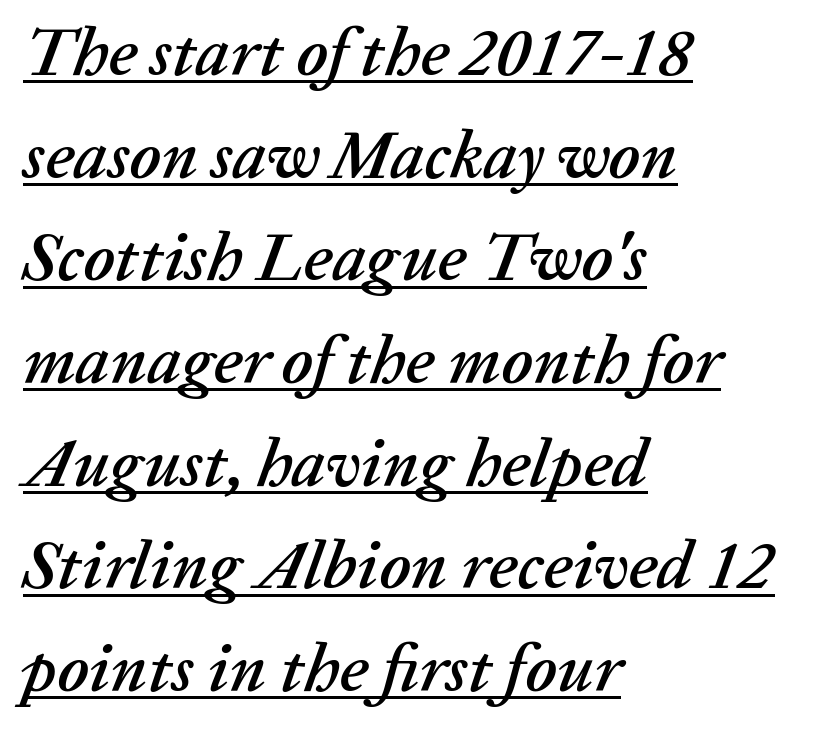
The image shows 68 px text type, italic (leaning right); set left-aligned, normal line spacing (1.51x), normal letter spacing, underlined; low stroke contrast and a medium x-height.
